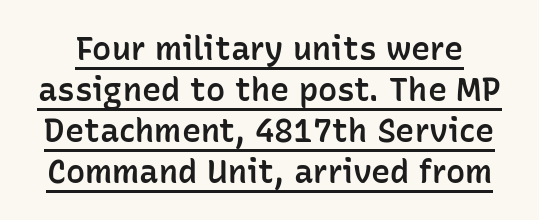
Q: Is the text bold? A: Semi-bold.
Q: Is the text italic (slanted)? A: No, it is upright.
Q: Is the typeface a serif or a sans-serif typeface? A: Sans-serif.
Q: Is the text underlined? A: Yes.
Q: Is the spacing between letters normal or unusually wide? A: Normal.
Q: Is the spacing between lines tight, normal or loose? A: Normal.
Q: Width (condensed, normal, or wide)? A: Normal.
Q: Stroke contrast? A: Low.
Q: x-height? A: Medium.
Q: Monospaced? A: No.
